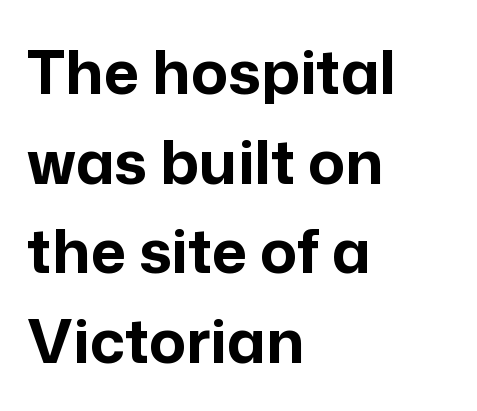
Q: Is the text bold? A: Yes.
Q: Is the text italic (slanted)? A: No, it is upright.
Q: Is the typeface a serif or a sans-serif typeface? A: Sans-serif.
Q: Is the text underlined? A: No.
Q: How is the paragraph aligned? A: Left-aligned.
Q: Is the spacing between letters normal or unusually wide? A: Normal.
Q: Is the spacing between lines tight, normal or loose? A: Normal.
Q: Width (condensed, normal, or wide)? A: Normal.
Q: Stroke contrast? A: Low.
Q: x-height? A: Medium.
Q: Monospaced? A: No.
